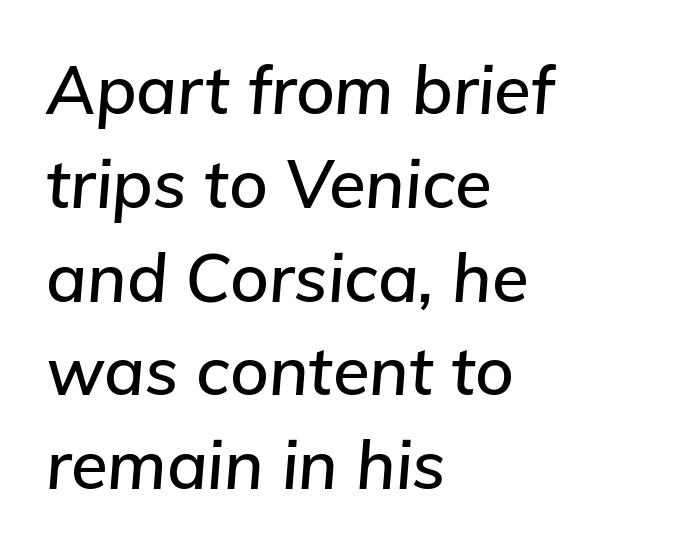
{"italic": "yes", "lean": "right", "slant_degrees": 5, "width": "normal", "stroke_contrast": "low", "x_height": "medium", "monospaced": "no", "underline": "no", "align": "left", "line_spacing": "normal", "line_spacing_ratio": 1.4, "letter_spacing": "normal", "letter_spacing_em": 0.0, "glyph_px": 67}
